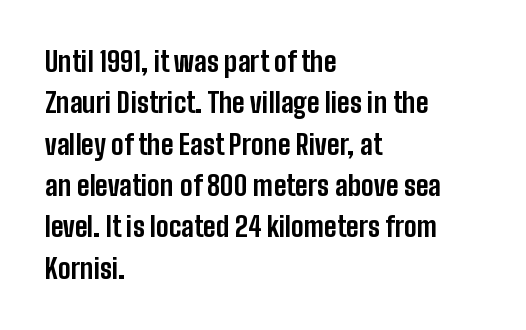
Q: Is the text bold? A: Yes.
Q: Is the text italic (slanted)? A: No, it is upright.
Q: Is the text underlined? A: No.
Q: How is the paragraph aligned? A: Left-aligned.
Q: Is the spacing between letters normal or unusually wide? A: Normal.
Q: Is the spacing between lines tight, normal or loose? A: Normal.
